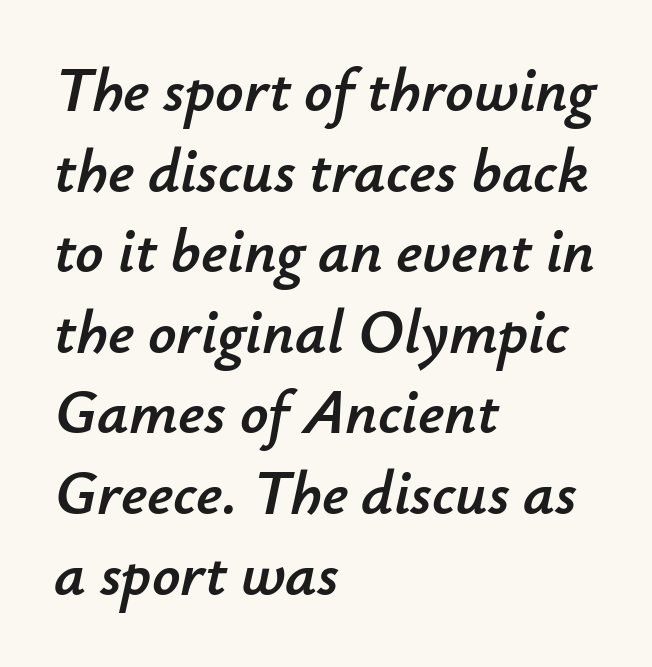
Q: Is the text italic (slanted)? A: Yes, it leans right by about 12 degrees.
Q: Is the text underlined? A: No.
Q: How is the paragraph aligned? A: Left-aligned.
Q: Is the spacing between letters normal or unusually wide? A: Normal.
Q: Is the spacing between lines tight, normal or loose? A: Normal.
Q: Width (condensed, normal, or wide)? A: Normal.
Q: Stroke contrast? A: Low.
Q: x-height? A: Small.
Q: Monospaced? A: No.
